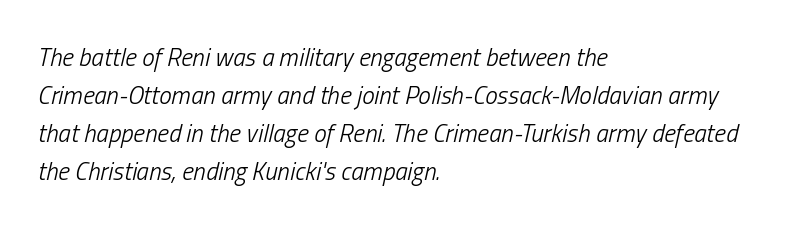
The image shows 25 px text type, italic (leaning right); set left-aligned, normal line spacing (1.52x), normal letter spacing, not underlined.
